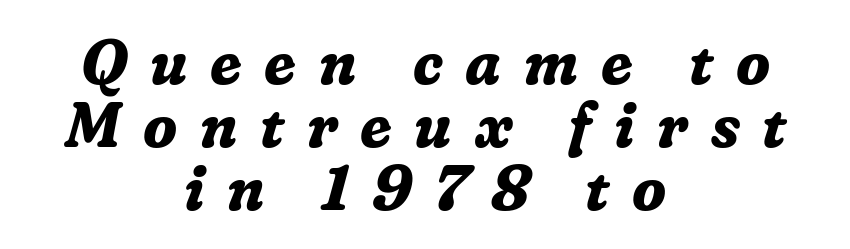
{"serif": "yes", "italic": "yes", "lean": "right", "slant_degrees": 16, "bold": "yes", "weight": "bold", "width": "normal", "stroke_contrast": "low", "x_height": "medium", "monospaced": "no", "underline": "no", "align": "center", "line_spacing": "tight", "line_spacing_ratio": 1.0, "letter_spacing": "wide", "letter_spacing_em": 0.36, "glyph_px": 63}
